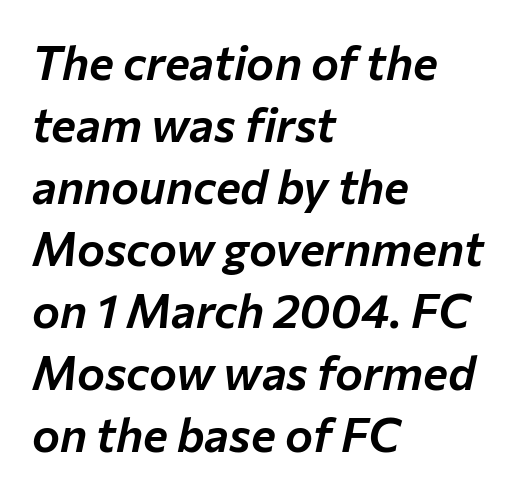
Q: Is the text italic (slanted)? A: Yes, it leans right by about 12 degrees.
Q: Is the text underlined? A: No.
Q: How is the paragraph aligned? A: Left-aligned.
Q: Is the spacing between letters normal or unusually wide? A: Normal.
Q: Is the spacing between lines tight, normal or loose? A: Normal.
Q: Width (condensed, normal, or wide)? A: Normal.
Q: Stroke contrast? A: Low.
Q: x-height? A: Medium.
Q: Monospaced? A: No.
